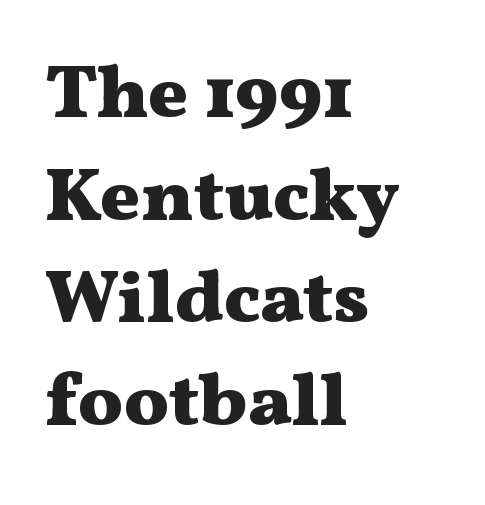
Q: Is the text bold? A: Yes.
Q: Is the text italic (slanted)? A: No, it is upright.
Q: Is the typeface a serif or a sans-serif typeface? A: Serif.
Q: Is the text underlined? A: No.
Q: How is the paragraph aligned? A: Left-aligned.
Q: Is the spacing between letters normal or unusually wide? A: Normal.
Q: Is the spacing between lines tight, normal or loose? A: Normal.
Q: Width (condensed, normal, or wide)? A: Wide.
Q: Stroke contrast? A: Medium.
Q: x-height? A: Medium.
Q: Monospaced? A: No.
